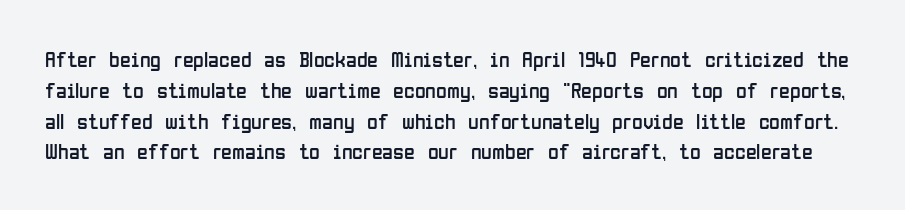
The image shows 22 px text type, upright; set normal line spacing (1.4x), normal letter spacing, not underlined.
